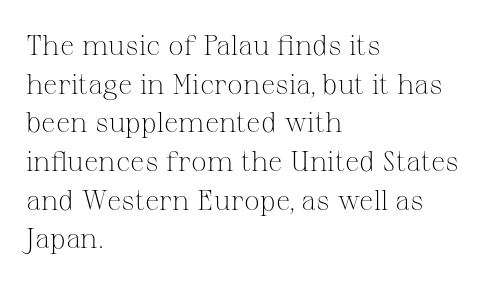
Q: Is the text bold? A: No.
Q: Is the text italic (slanted)? A: No, it is upright.
Q: Is the typeface a serif or a sans-serif typeface? A: Serif.
Q: Is the text underlined? A: No.
Q: How is the paragraph aligned? A: Left-aligned.
Q: Is the spacing between letters normal or unusually wide? A: Normal.
Q: Is the spacing between lines tight, normal or loose? A: Normal.
Q: Width (condensed, normal, or wide)? A: Normal.
Q: Stroke contrast? A: Medium.
Q: x-height? A: Medium.
Q: Monospaced? A: No.
